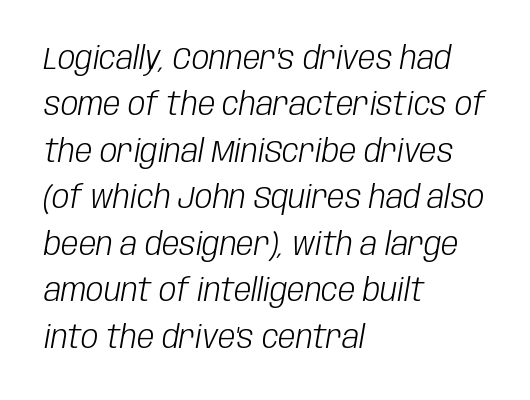
{"italic": "yes", "lean": "right", "slant_degrees": 10, "bold": "no", "weight": "light", "width": "condensed", "stroke_contrast": "low", "x_height": "large", "monospaced": "no", "underline": "no", "align": "left", "line_spacing": "normal", "line_spacing_ratio": 1.5, "letter_spacing": "normal", "letter_spacing_em": 0.0, "glyph_px": 31}
